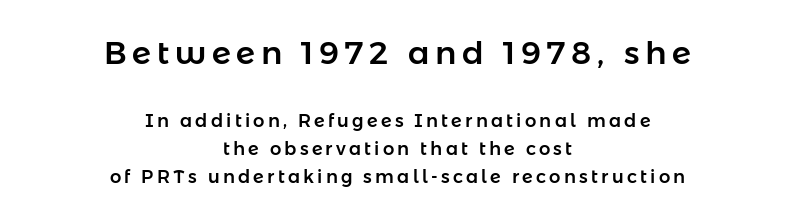
The typeface chosen for these lines omits serifs. The strip under each line holds only bare page. These lines are centered, leaving both edges ragged. Varying glyph widths throughout — classic text-font behaviour. This block has exactly the height ordinary leading produces. You can tell it's not italic because the verticals are truly vertical.
